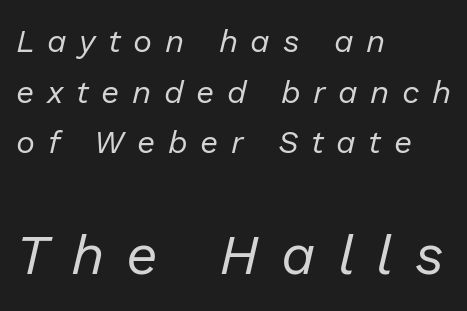
The axis of the letterforms is tilted away from vertical. Just letters on the line, the space beneath them empty. Normally led — the rows are evenly, conventionally spaced. Look at the tracking — it's clearly loosened, letters drifting apart.
